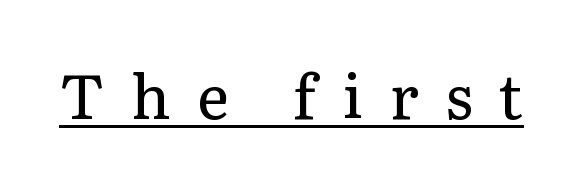
The type sits square on the baseline with zero lean. Here the glyphs are tracked loosely, breaking word shapes into spaced letters. This sample has the flowing, uneven cadence of proportional lettering. No chunkiness to these letters — they're not bold.
